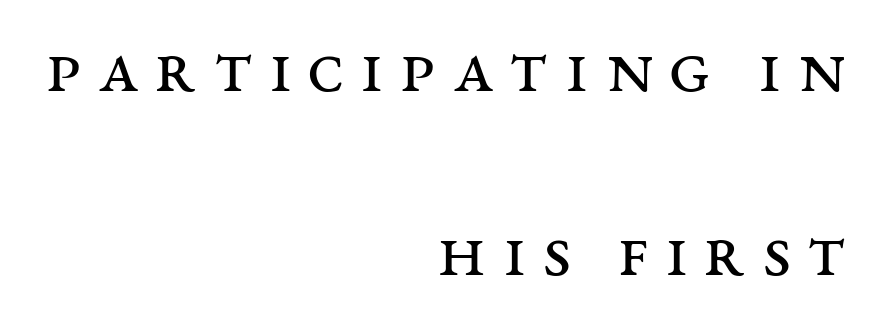
The specimen reads as upright at a glance. All the whitespace from short lines collects on the left. Leading is clearly above the norm, producing a sparse column. What kind of face is this? One with serifs. A quiet, ordinary-to-light weight characterises the typeface. Spacing between characters has been opened up far beyond the box default.
